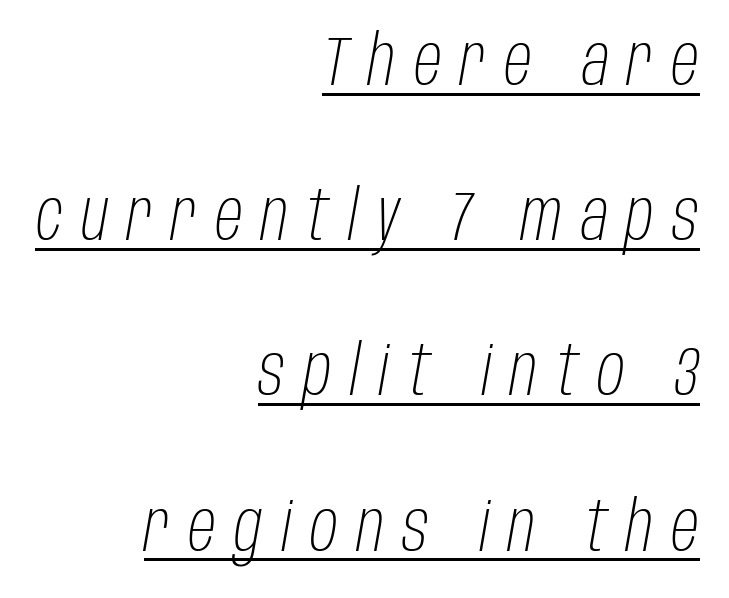
Q: Is the text bold? A: No.
Q: Is the text italic (slanted)? A: Yes, it leans right by about 10 degrees.
Q: Is the text underlined? A: Yes.
Q: How is the paragraph aligned? A: Right-aligned.
Q: Is the spacing between letters normal or unusually wide? A: Unusually wide.
Q: Is the spacing between lines tight, normal or loose? A: Loose.
Q: Width (condensed, normal, or wide)? A: Condensed.
Q: Stroke contrast? A: Low.
Q: x-height? A: Large.
Q: Monospaced? A: No.
